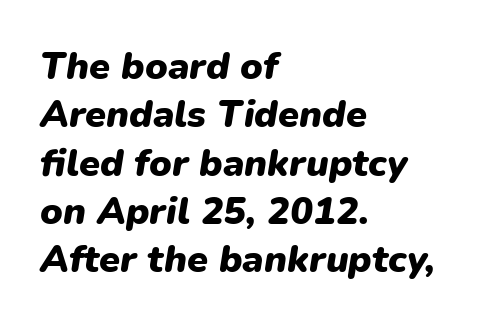
Bold? Absolutely — the strokes are thick and heavy. The face used here is proportionally spaced, like ordinary book or web type. Where is the straight margin? On the left. A typesetter would call this zero additional tracking. Reading down the column, the eye jumps a familiar distance to each next line.
